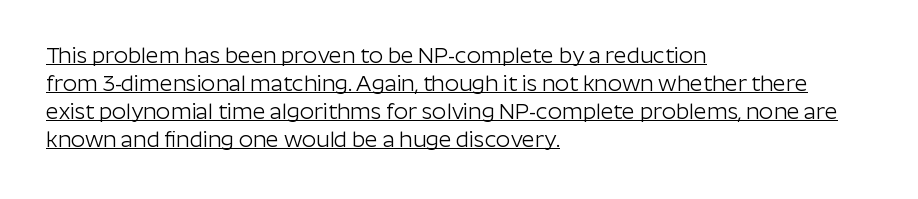
Leading: standard. This sample is left-justified, so line endings fall wherever the words run out. In terms of letterspacing, this is plain default setting. Somebody hit Ctrl+U on this one — the words are underlined. Italic? Not at all — the glyphs are vertical. Heft: none added — not bold.
